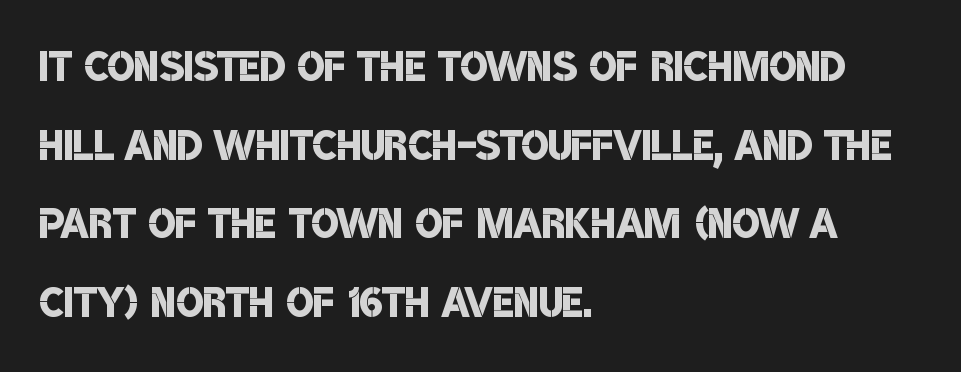
{"serif": "no", "bold": "semi", "weight": "semibold", "width": "condensed", "stroke_contrast": "low", "x_height": "large", "monospaced": "no", "underline": "no", "align": "left", "line_spacing": "normal", "line_spacing_ratio": 1.38, "letter_spacing": "normal", "letter_spacing_em": 0.0, "glyph_px": 57}
